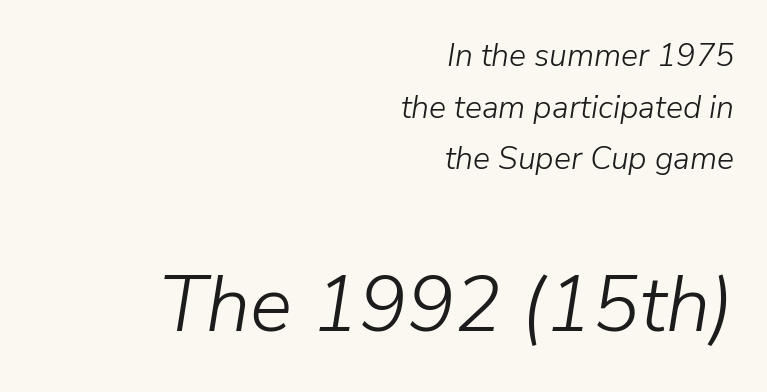
The image shows 79 px light type, italic (leaning right); set right-aligned, normal line spacing (1.61x), normal letter spacing, not underlined; the second (bottom) block is 2.47x larger; low stroke contrast and a medium x-height.
